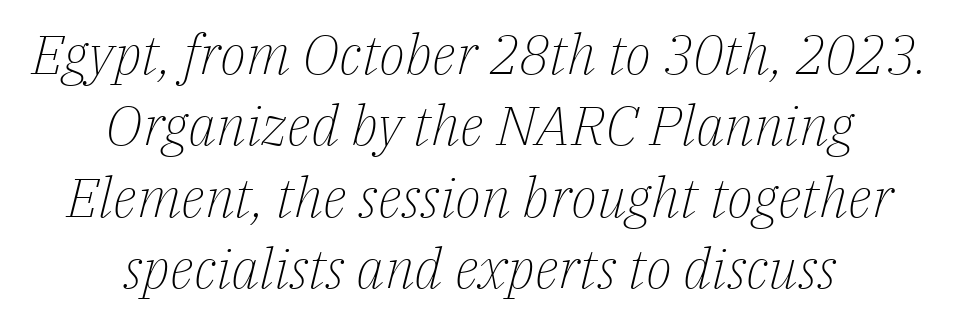
These lines stack symmetrically, like a column narrowing and widening about its center. Weight class: somewhere from thin through regular. Leading matches the norm, producing a regular column. The horizontal fit of the characters is conventional and even. A bare baseline throughout the passage. The rendering applies a slant to the glyphs.
